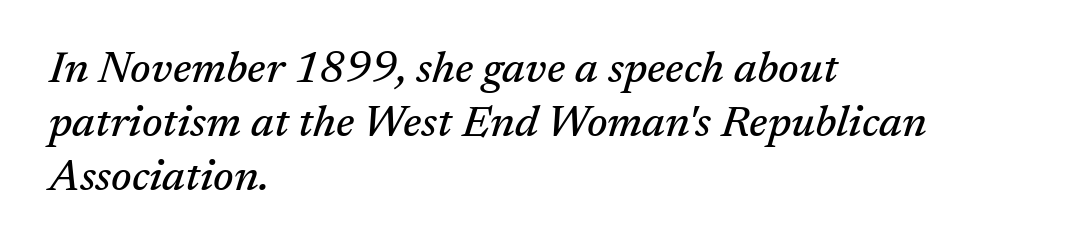
Tracking value appears to be zero — textbook default spacing. The font's italic variant was chosen for this text. Looks like regular typesetting: each glyph gets only the width it needs. In terms of letterform style, serifs are clearly present.
